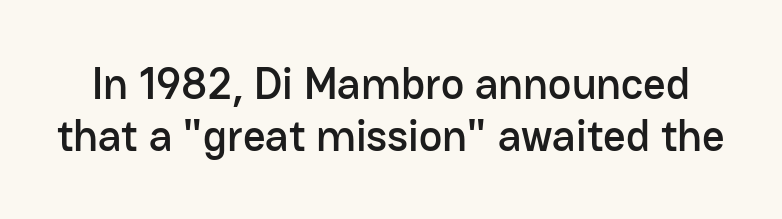
The image shows 44 px sans-serif type, upright; set line spacing 1.18x, normal letter spacing, not underlined; low stroke contrast and a medium x-height.
